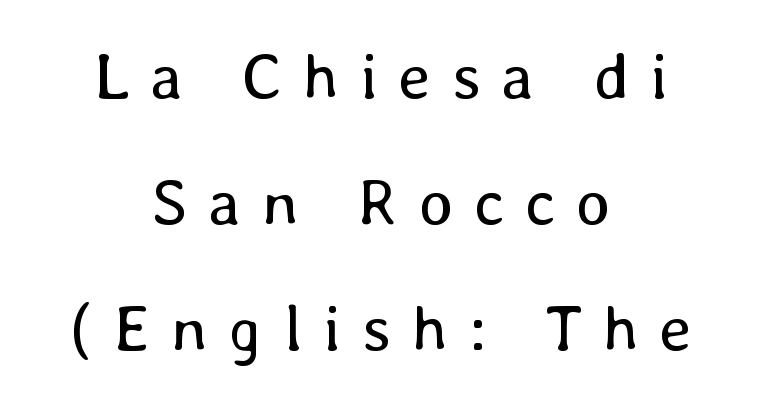
The image shows 65 px regular-weight type, upright; set centered, loose line spacing (1.94x), unusually wide letter spacing (+0.32 em), not underlined; low stroke contrast and a medium x-height.
